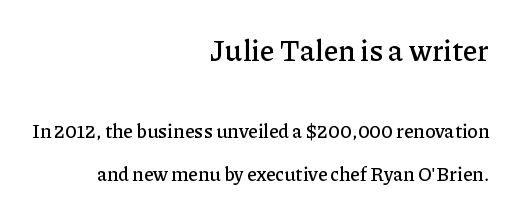
{"serif": "yes", "italic": "no", "width": "normal", "stroke_contrast": "low", "x_height": "medium", "monospaced": "no", "underline": "no", "align": "right", "line_spacing": "loose", "line_spacing_ratio": 2.25, "letter_spacing": "normal", "letter_spacing_em": 0.0, "larger_block": "first", "size_ratio": 1.53, "glyph_px": 29}
